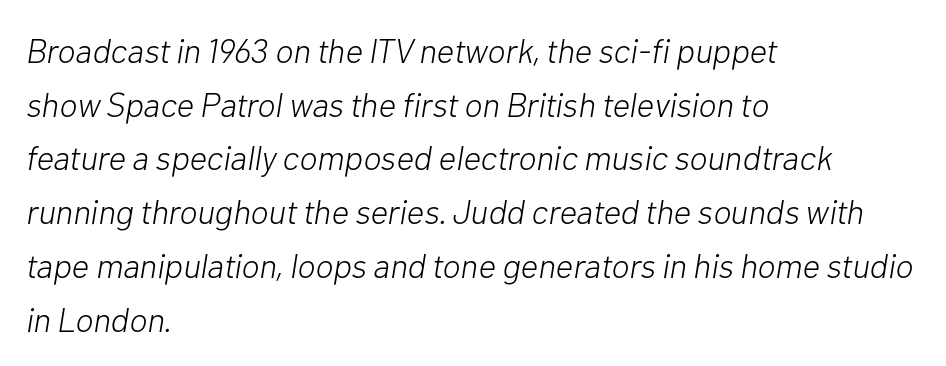
The face used here is rendered with its standard letterfit. Proportional: the letters do not fall into vertical columns. Summary of weight: not heavy and not bold. The rendering uses a moderate line-height, typical for paragraphs. A clean baseline with only descenders dipping below it. Which margin do the lines hug? The left one — the right edge is uneven.
